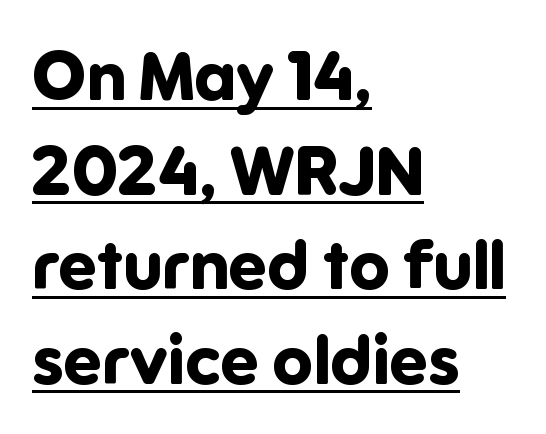
Descenders here cross a horizontal rule under the line. The face used here is a sans, in the tradition of grotesques and geometrics. The face used here is proportionally spaced, like ordinary book or web type. The rendering anchors every line to the left-hand side. How would I describe the line gaps? Plain and ordinary.
